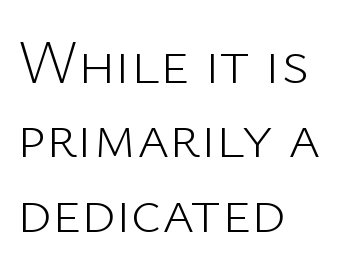
{"serif": "no", "italic": "no", "bold": "no", "weight": "light", "width": "normal", "stroke_contrast": "low", "x_height": "medium", "monospaced": "no", "underline": "no", "align": "left", "line_spacing_ratio": 1.2, "letter_spacing": "normal", "letter_spacing_em": 0.0, "glyph_px": 62}
